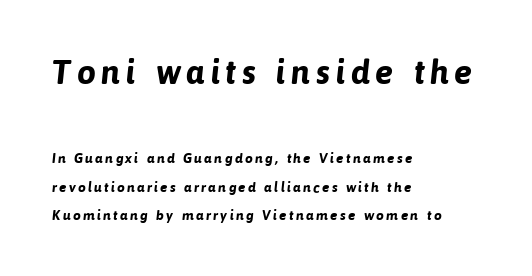
Note the varied advance widths — an 'i' is clearly narrower than an 'm'. Check the space under the baseline: it is left empty. This layout puts the oversized block above and the modest block below. To sum up the face: it is a sans, with no serifs.
